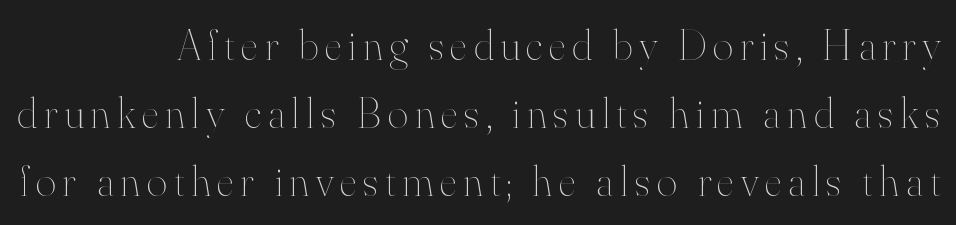
The letters advance in unequal steps, a hallmark of proportional type. The paragraph shown leans on its right margin. A light-to-regular cut is what we see here. Each new line begins a customary step beneath the previous one. Decoration check: the copy has no underline.
